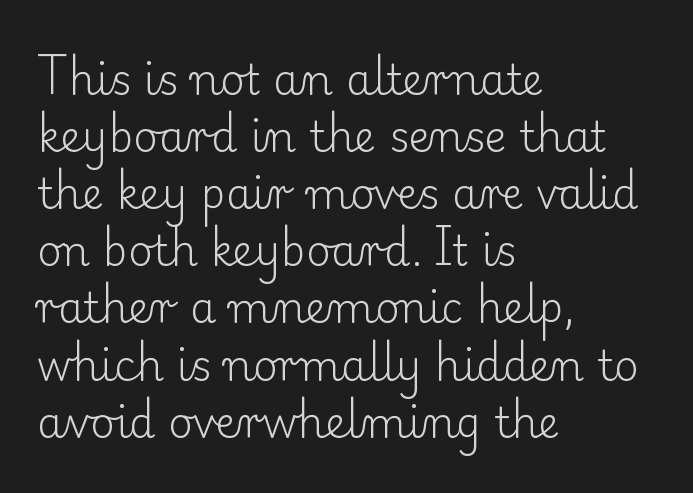
The image shows 42 px light type, upright; set left-aligned, normal line spacing (1.36x), normal letter spacing, not underlined; low stroke contrast and a small x-height.
